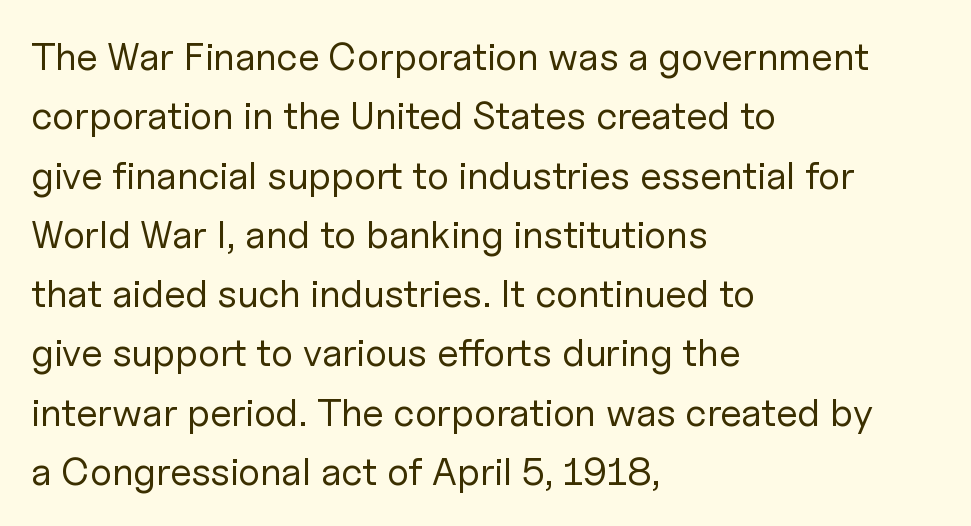
Q: Is the text bold? A: No.
Q: Is the text italic (slanted)? A: No, it is upright.
Q: Is the typeface a serif or a sans-serif typeface? A: Sans-serif.
Q: Is the text underlined? A: No.
Q: How is the paragraph aligned? A: Left-aligned.
Q: Is the spacing between letters normal or unusually wide? A: Normal.
Q: Is the spacing between lines tight, normal or loose? A: Normal.
Q: Width (condensed, normal, or wide)? A: Normal.
Q: Stroke contrast? A: Low.
Q: x-height? A: Medium.
Q: Monospaced? A: No.
